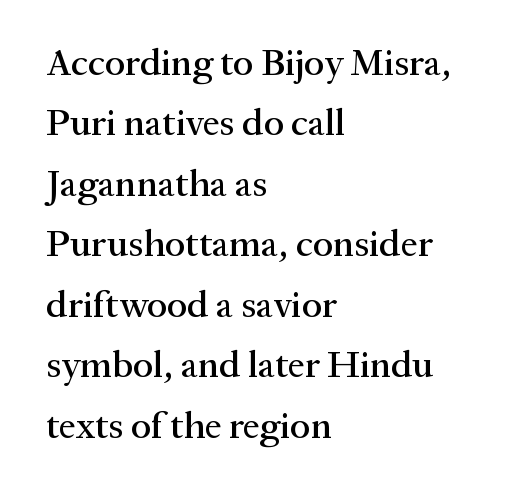
{"serif": "yes", "italic": "no", "width": "normal", "stroke_contrast": "medium", "x_height": "medium", "monospaced": "no", "underline": "no", "align": "left", "line_spacing": "normal", "line_spacing_ratio": 1.59, "letter_spacing": "normal", "letter_spacing_em": 0.0, "glyph_px": 38}
